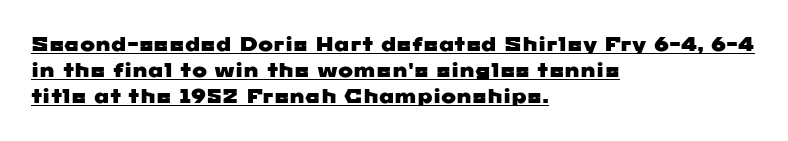
{"underline": "yes", "align": "left", "line_spacing": "normal", "line_spacing_ratio": 1.31, "letter_spacing": "normal", "letter_spacing_em": 0.0, "glyph_px": 20}
